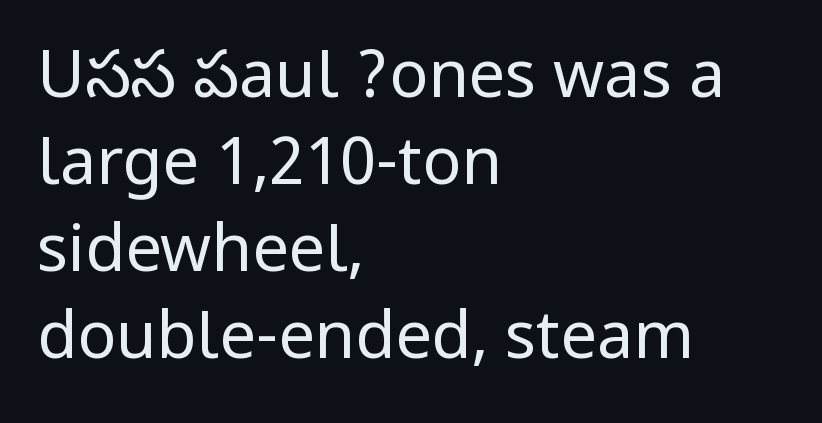
The image shows 65 px regular-weight, condensed sans-serif type, upright; set left-aligned, normal line spacing (1.34x), normal letter spacing, not underlined; low stroke contrast.
